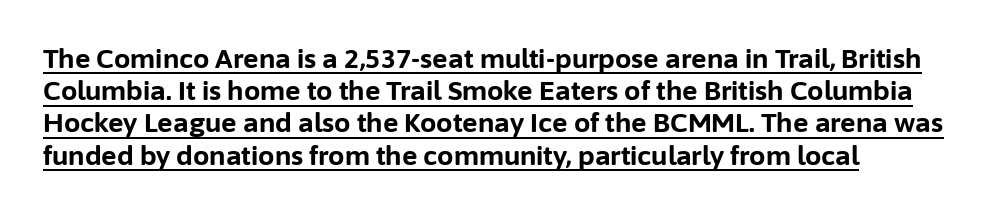
{"italic": "no", "bold": "yes", "underline": "yes", "line_spacing_ratio": 1.24, "letter_spacing": "normal", "letter_spacing_em": 0.0, "glyph_px": 26}
